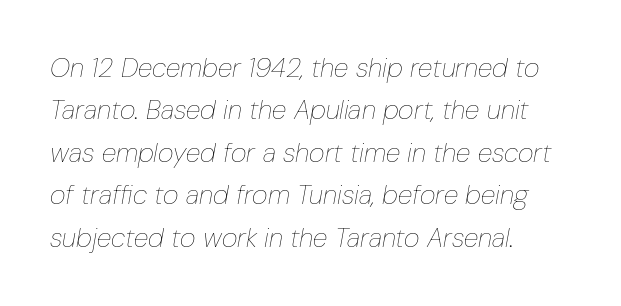
The image shows 27 px text type, italic (leaning right); set left-aligned, normal line spacing (1.57x), normal letter spacing, not underlined.
